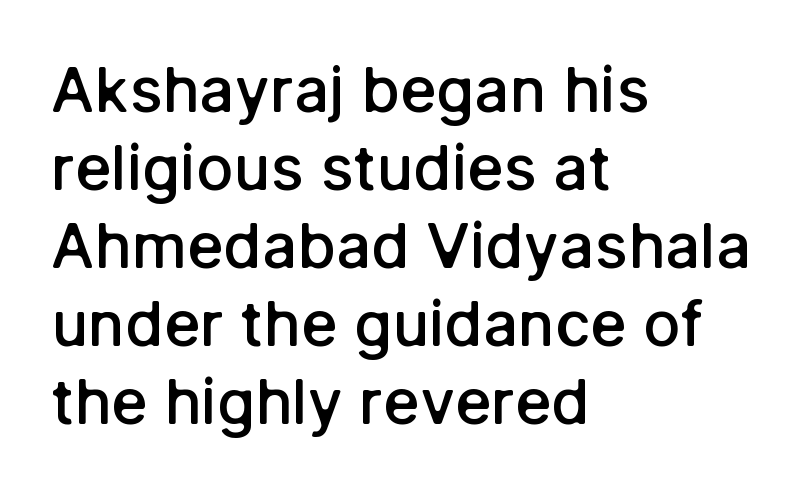
The image shows 62 px semibold sans-serif type, upright; set left-aligned, normal line spacing (1.26x), normal letter spacing, not underlined; low stroke contrast and a medium x-height.
